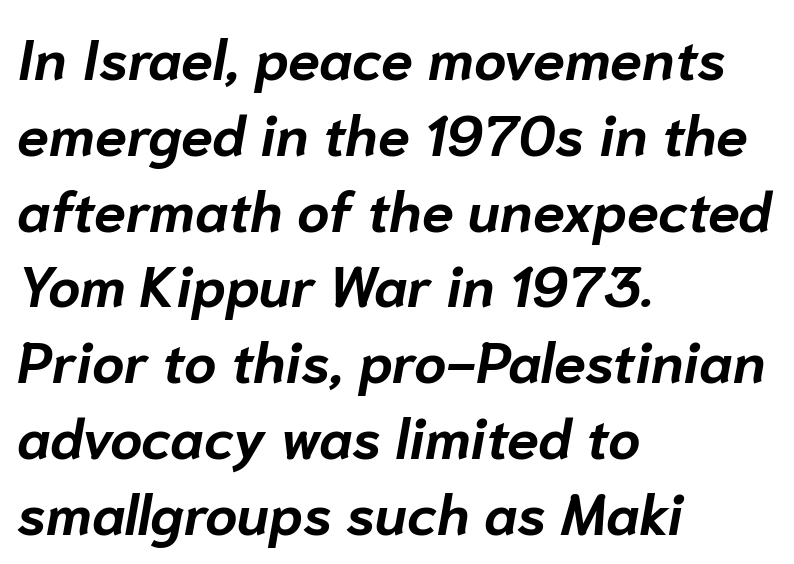
{"italic": "yes", "lean": "right", "slant_degrees": 10, "bold": "yes", "weight": "bold", "width": "normal", "stroke_contrast": "low", "x_height": "medium", "monospaced": "no", "underline": "no", "align": "left", "line_spacing": "normal", "line_spacing_ratio": 1.33, "letter_spacing": "normal", "letter_spacing_em": 0.0, "glyph_px": 57}
